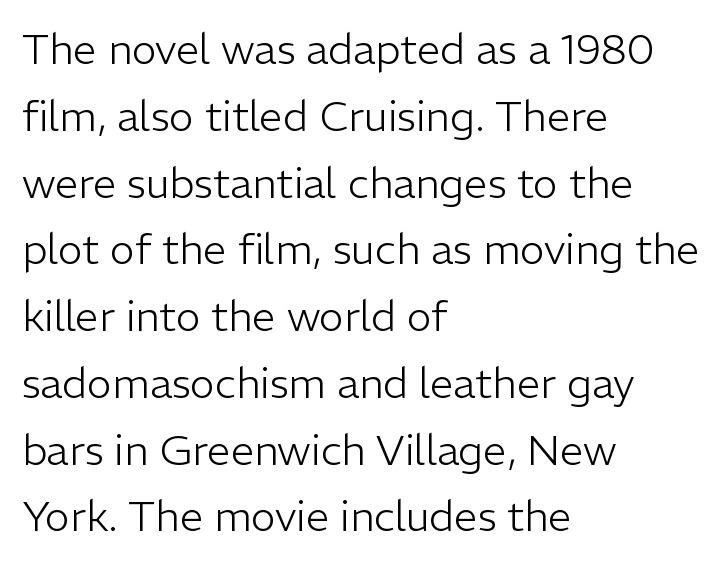
A light-to-regular cut is what we see here. Proportional: the letters do not fall into vertical columns. To sum up the face: it is a sans, with no serifs. If you measured baseline to baseline, you'd find a middling distance. Italic: no, the glyphs are upright roman. Short note: letters normally spaced.
